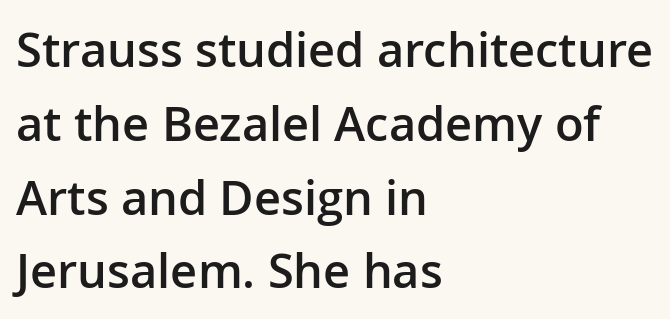
The strip under each line holds only bare page. The typesetter chose a ragged-right arrangement here. Think of a printed novel: that variable character pitch is what you see here. Italic? Not at all — the glyphs are vertical. Students, observe: this is what conventionally led text looks like. Each glyph is drawn with semibold strokes, heavier than normal yet not fully bold.
